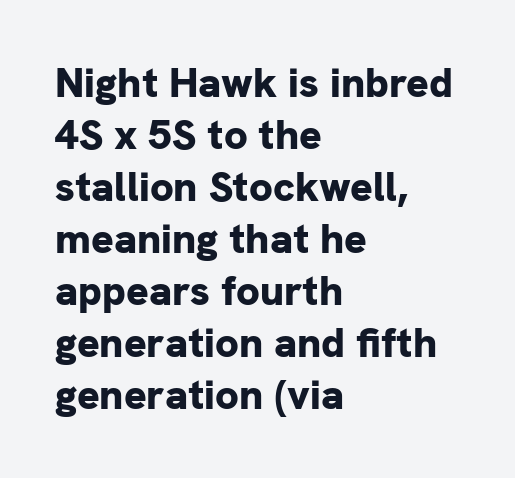
{"serif": "no", "italic": "no", "bold": "yes", "weight": "bold", "width": "normal", "stroke_contrast": "low", "x_height": "medium", "monospaced": "no", "underline": "no", "align": "left", "line_spacing_ratio": 1.24, "letter_spacing": "normal", "letter_spacing_em": 0.0, "glyph_px": 42}
